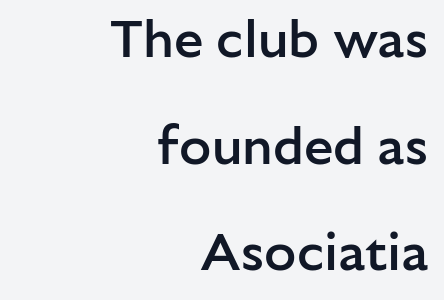
The image shows 53 px semibold sans-serif type, upright; set right-aligned, loose line spacing (2.01x), normal letter spacing, not underlined; low stroke contrast and a medium x-height.
